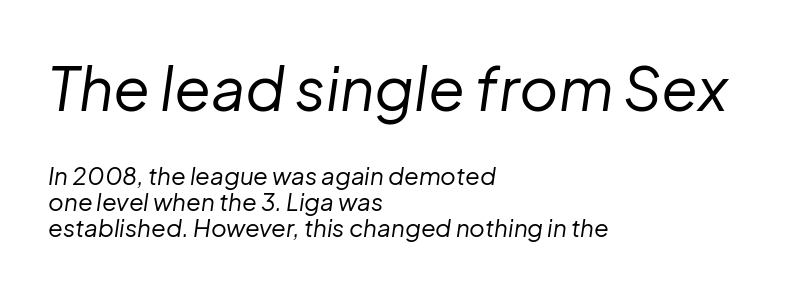
Q: Is the text bold? A: No.
Q: Is the text italic (slanted)? A: Yes, it leans right by about 8 degrees.
Q: Is the text underlined? A: No.
Q: How is the paragraph aligned? A: Left-aligned.
Q: Is the spacing between letters normal or unusually wide? A: Normal.
Q: Is the spacing between lines tight, normal or loose? A: Tight.
Q: Which block of text is set in a larger size, the first (top) or the second (bottom)? A: The first (top) one.
Q: Width (condensed, normal, or wide)? A: Normal.
Q: Stroke contrast? A: Low.
Q: x-height? A: Medium.
Q: Monospaced? A: No.
